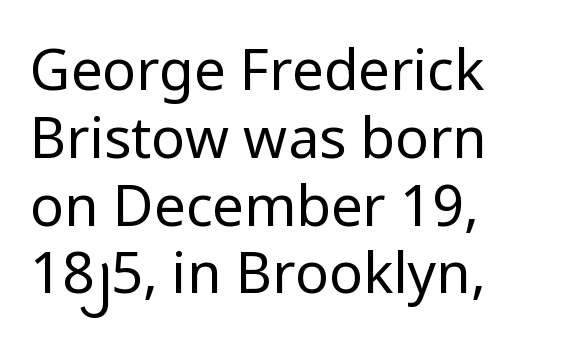
The image shows 56 px regular-weight sans-serif type, upright; set left-aligned, line spacing 1.21x, normal letter spacing, not underlined; low stroke contrast and a medium x-height.
